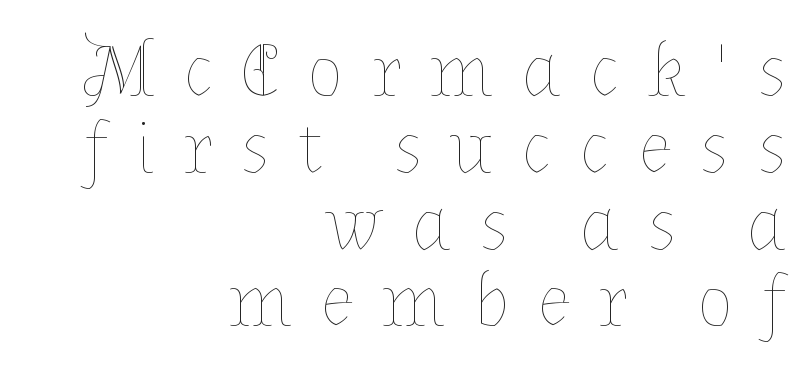
The image shows 76 px thin type, upright; set right-aligned, tight line spacing (1.01x), unusually wide letter spacing (+0.37 em), not underlined; low stroke contrast and a medium x-height.
